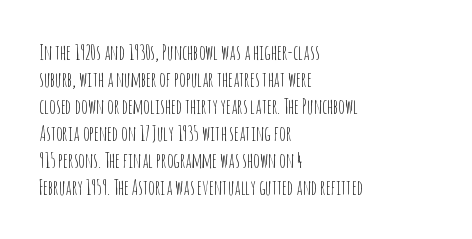
This sample uses an upright cut, with every glyph sitting square on the baseline. Reading down the column, the eye jumps a familiar distance to each next line. The horizontal fit of the characters is conventional and even. This is not heavy type; no bold has been used.
